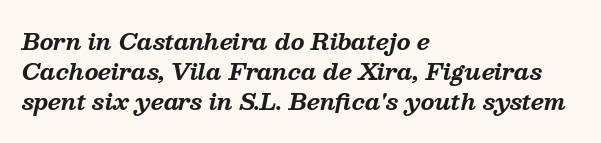
A dark, heavy texture on the line: the type is bold. Slanted lettering throughout. These lines sit exactly where default settings would place them. Students, note that the glyphs here touch the page at normal intervals.
